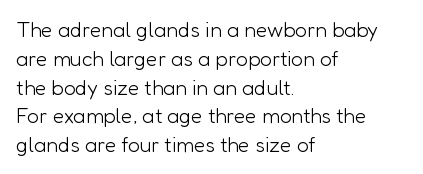
Q: Is the text bold? A: No.
Q: Is the text italic (slanted)? A: No, it is upright.
Q: Is the text underlined? A: No.
Q: How is the paragraph aligned? A: Left-aligned.
Q: Is the spacing between letters normal or unusually wide? A: Normal.
Q: Is the spacing between lines tight, normal or loose? A: Normal.
